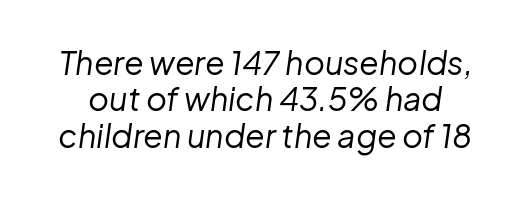
The image shows 32 px regular-weight type, italic (leaning right); set tight line spacing (1.14x), normal letter spacing, not underlined; low stroke contrast and a medium x-height.
